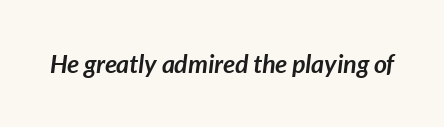
Q: Is the text bold? A: Yes.
Q: Is the text italic (slanted)? A: Yes, it leans right by about 7 degrees.
Q: Is the text underlined? A: No.
Q: Is the spacing between letters normal or unusually wide? A: Normal.
